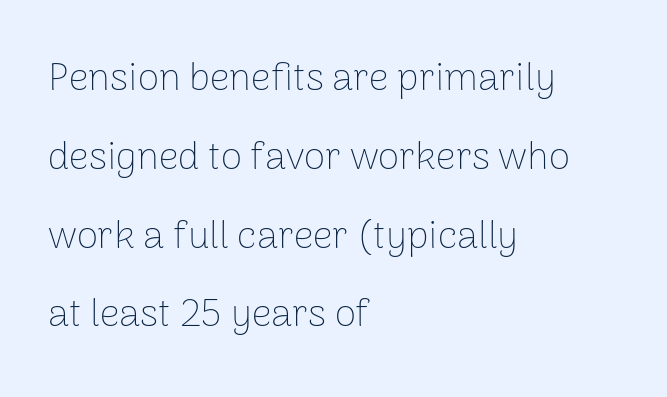
{"serif": "no", "italic": "no", "bold": "no", "weight": "thin", "width": "normal", "stroke_contrast": "low", "x_height": "medium", "monospaced": "no", "underline": "no", "align": "left", "line_spacing": "loose", "line_spacing_ratio": 2.02, "letter_spacing": "normal", "letter_spacing_em": 0.0, "glyph_px": 39}
